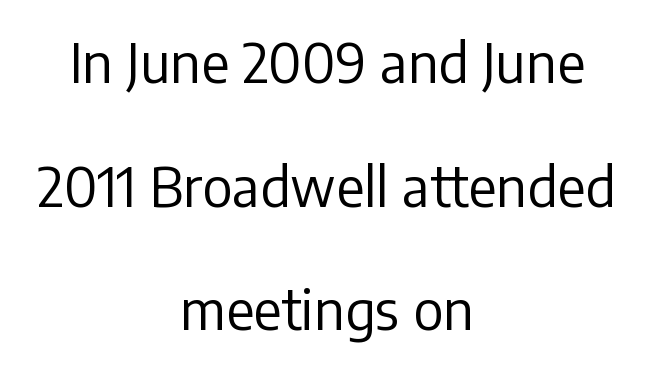
The image shows 54 px regular-weight sans-serif type, upright; set centered, loose line spacing (2.29x), normal letter spacing, not underlined; low stroke contrast and a medium x-height.
